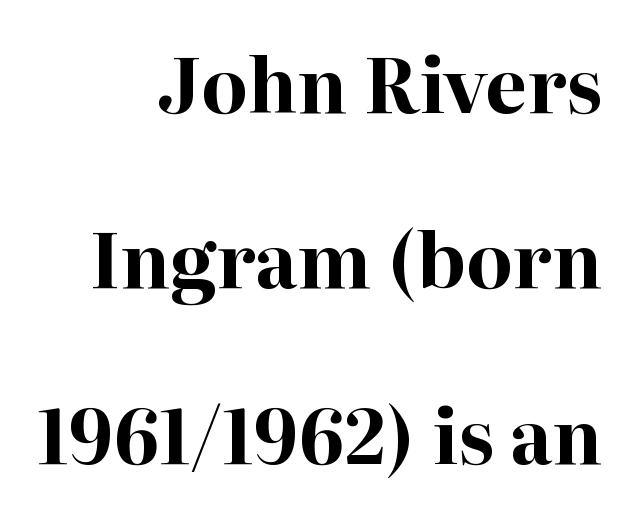
The image shows 75 px bold serif type, upright; set right-aligned, loose line spacing (2.34x), normal letter spacing, not underlined; high stroke contrast and a medium x-height.
